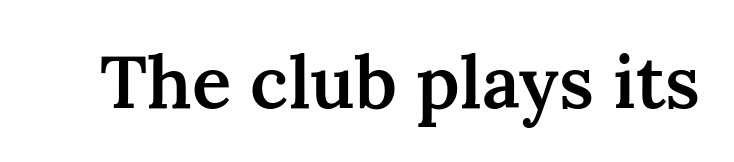
I'd call this a serif setting — the letters wear small feet. Nothing unusual about the tracking: characters are spaced as the font intends. Posture: vertical. These lines carry some extra weight — a demibold, not a full bold.
